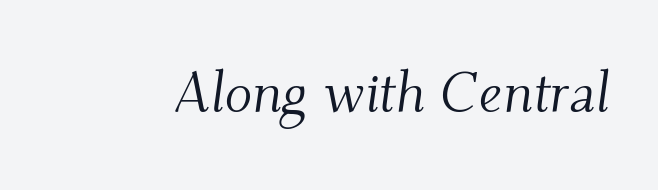
Q: Is the text bold? A: No.
Q: Is the text italic (slanted)? A: Yes, it leans right by about 9 degrees.
Q: Is the typeface a serif or a sans-serif typeface? A: Serif.
Q: Is the text underlined? A: No.
Q: Is the spacing between letters normal or unusually wide? A: Normal.
Q: Width (condensed, normal, or wide)? A: Normal.
Q: Stroke contrast? A: Medium.
Q: x-height? A: Small.
Q: Monospaced? A: No.
